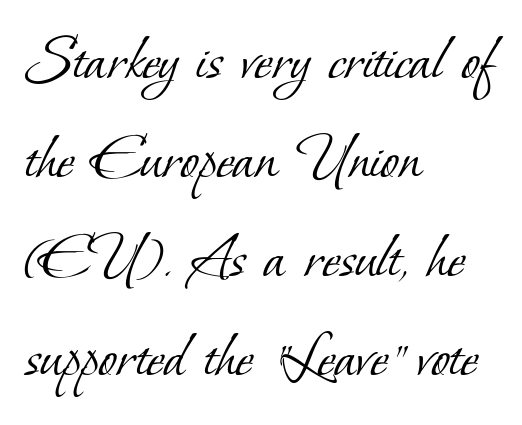
The lines are quadded left. No extra ink here — the face is not bold. Letters rest on an invisible, unmarked baseline. The tracking reads as untouched default to a designer's eye. Proportional: the letters do not fall into vertical columns.
